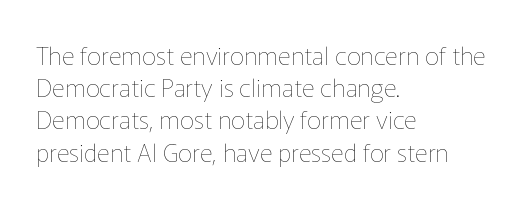
{"italic": "no", "bold": "no", "underline": "no", "align": "left", "line_spacing": "normal", "line_spacing_ratio": 1.29, "letter_spacing": "normal", "letter_spacing_em": 0.0, "glyph_px": 25}
